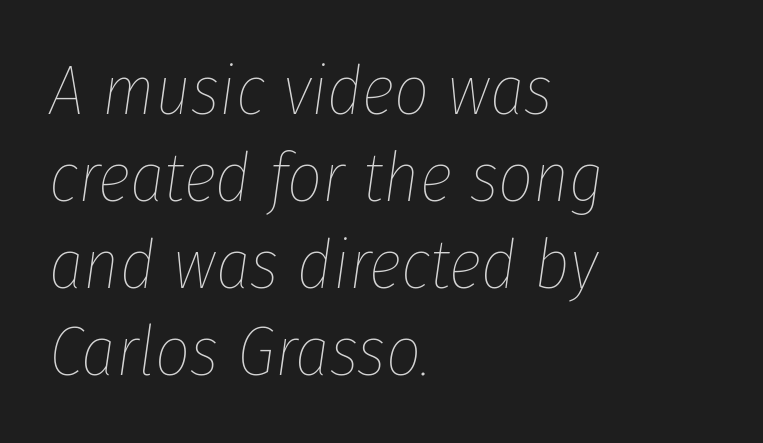
The image shows 69 px thin, condensed type, italic (leaning right); set left-aligned, normal line spacing (1.26x), normal letter spacing, not underlined; low stroke contrast and a medium x-height.
